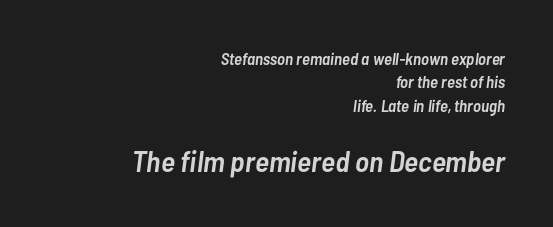
The image shows 30 px semibold, condensed type, italic (leaning right); set right-aligned, normal line spacing (1.38x), normal letter spacing, not underlined; the second (bottom) block is 1.76x larger; low stroke contrast and a medium x-height.
